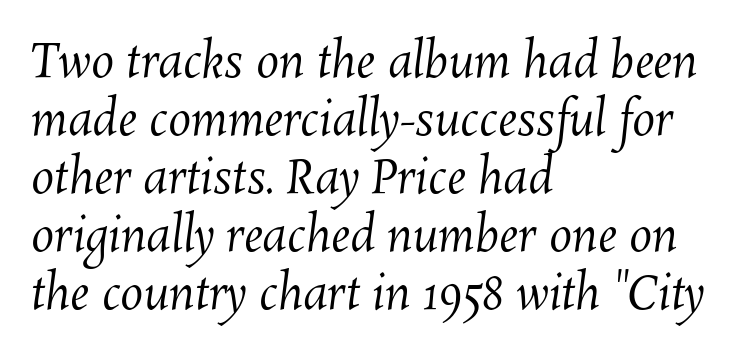
Does the copy run flush right? No — it runs flush left. A typesetter would call this zero additional tracking. Looks like regular typesetting: each glyph gets only the width it needs. A quiet, ordinary-to-light weight characterises the typeface. Type without underlining. The designer left line spacing at the default.
